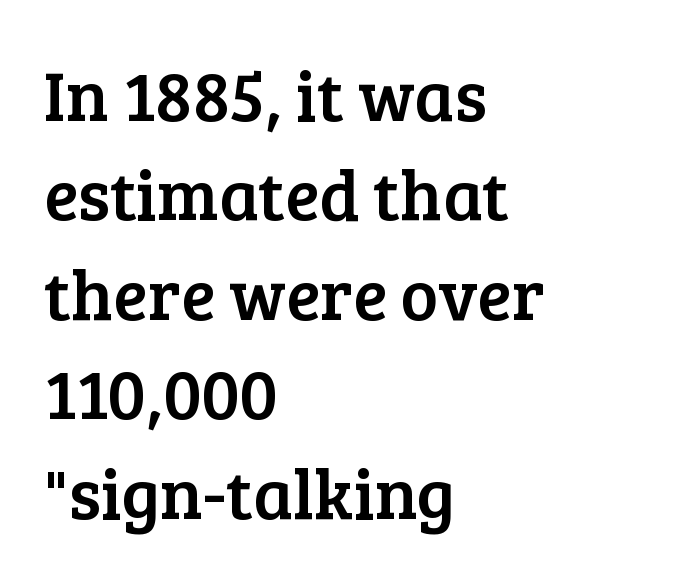
The image shows 71 px serif type, upright; set left-aligned, normal line spacing (1.4x), normal letter spacing, not underlined; low stroke contrast and a medium x-height.
